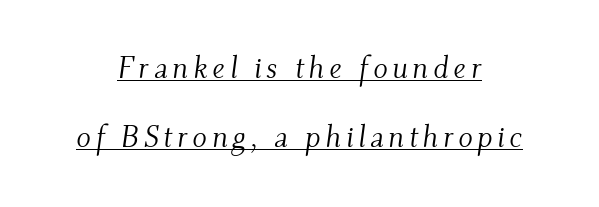
{"serif": "yes", "italic": "yes", "lean": "right", "slant_degrees": 9, "bold": "no", "weight": "light", "width": "normal", "stroke_contrast": "medium", "x_height": "small", "monospaced": "no", "underline": "yes", "align": "center", "line_spacing": "loose", "line_spacing_ratio": 2.3, "glyph_px": 30}
